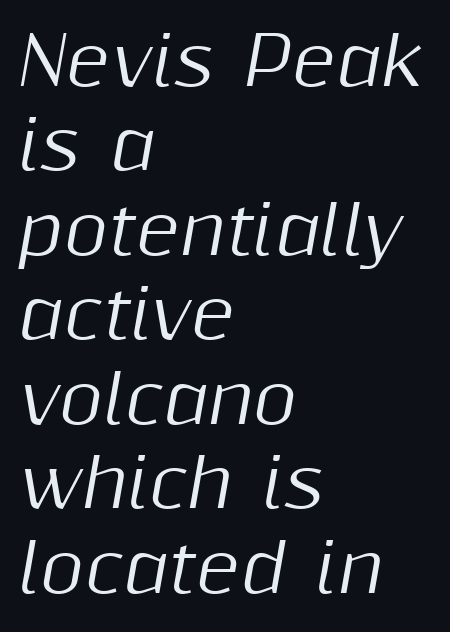
Characters follow at the spacing the type designer built in. Varying glyph widths throughout — classic text-font behaviour. Just letters on the line, the space beneath them empty. The typesetter chose a ragged-right arrangement here. If you drew a line through each stem, it would be angled. Vertical spacing — default.
